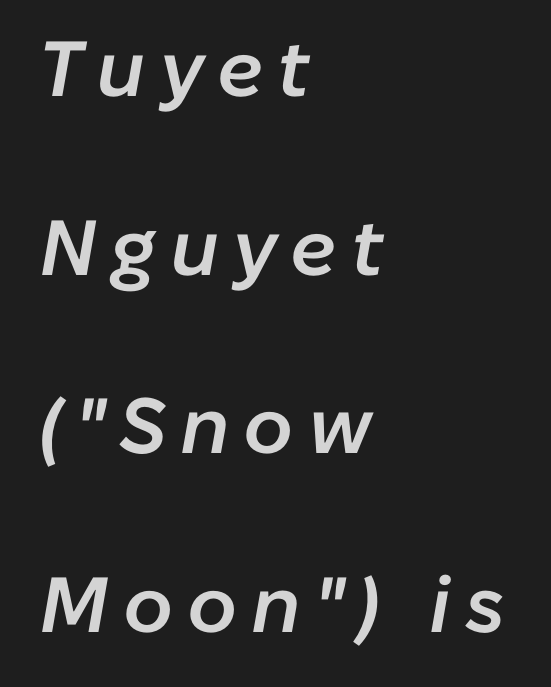
{"italic": "yes", "lean": "right", "slant_degrees": 10, "bold": "semi", "weight": "semibold", "width": "normal", "stroke_contrast": "low", "x_height": "medium", "monospaced": "no", "underline": "no", "align": "left", "line_spacing": "loose", "line_spacing_ratio": 2.29, "glyph_px": 78}
